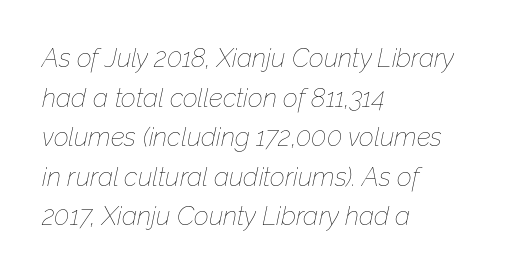
{"italic": "yes", "lean": "right", "slant_degrees": 12, "bold": "no", "underline": "no", "align": "left", "line_spacing": "normal", "line_spacing_ratio": 1.52, "letter_spacing": "normal", "letter_spacing_em": 0.0, "glyph_px": 26}
